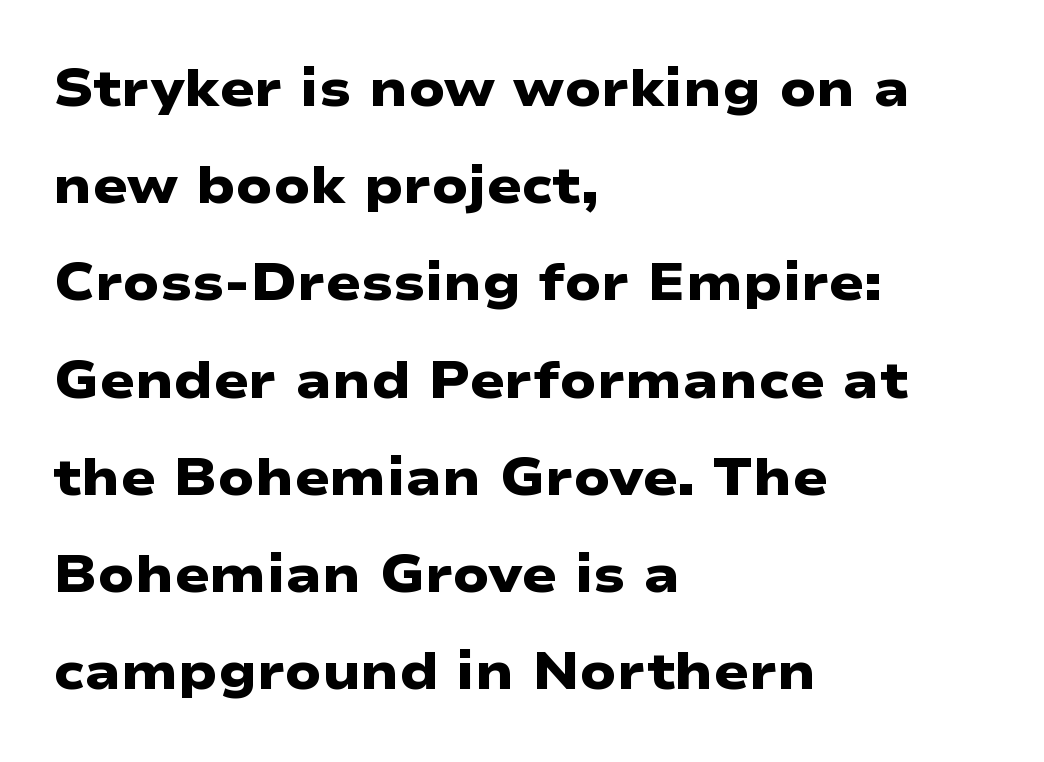
{"serif": "no", "bold": "yes", "weight": "heavy", "width": "wide", "stroke_contrast": "low", "x_height": "medium", "monospaced": "no", "underline": "no", "align": "left", "line_spacing_ratio": 1.87, "letter_spacing": "normal", "letter_spacing_em": 0.0, "glyph_px": 52}
